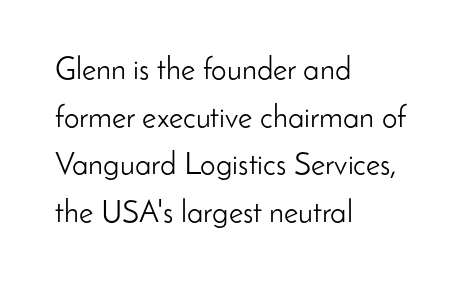
The image shows 31 px light sans-serif type, upright; set left-aligned, normal line spacing (1.54x), normal letter spacing, not underlined; low stroke contrast and a small x-height.
